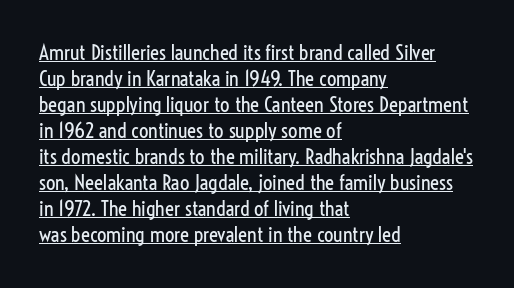
The image shows 21 px text type, upright; set left-aligned, line spacing 1.24x, normal letter spacing, underlined.
